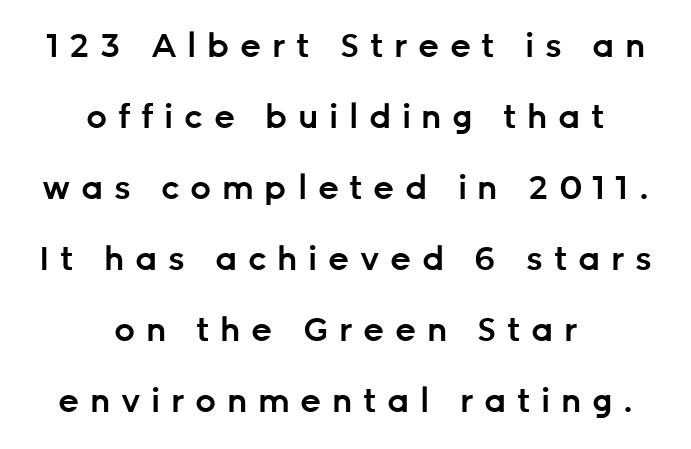
The lines in this sample share a center point and differ in where they start and stop. The area under the type is left untouched. Here the designer chose a conventional face with non-uniform glyph widths. Nothing sits at the stroke ends, so this counts as sans-serif.
